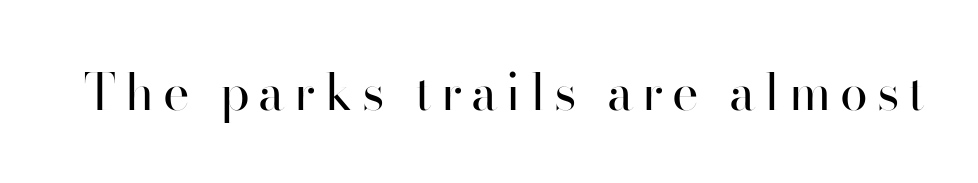
The strokes carry an ordinary text weight at most. Is this a fixed-width face? No — the glyphs have proportional, varying widths. Nope, not italic — everything's standing straight. The passage shown is typeset with a sans-serif family. Decoration check: the copy has no underline.
